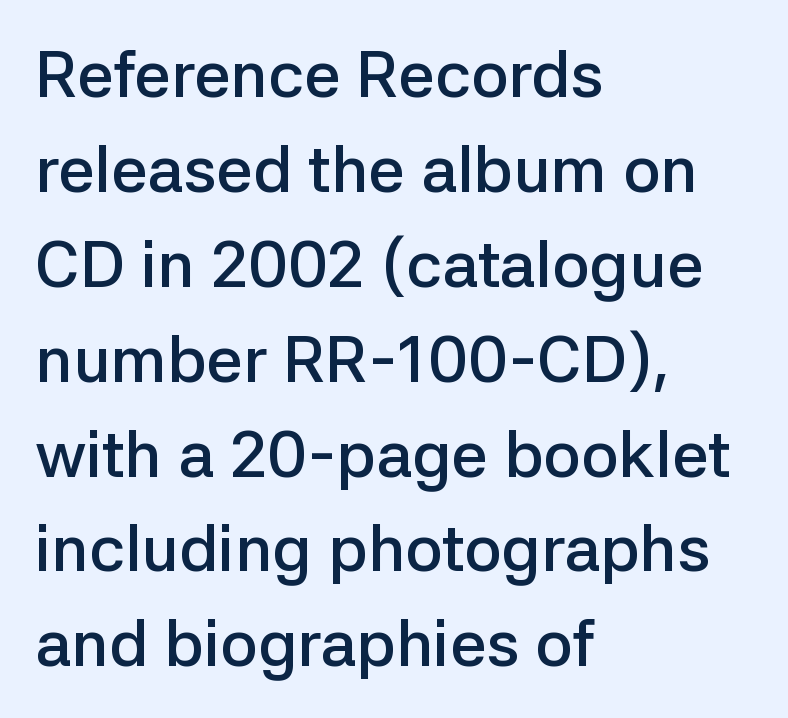
Decoration check: the copy has no underline. Students, note that the glyphs here touch the page at normal intervals. The compositor pushed each line to the left boundary. The font family rendered here belongs to the sans-serif group.
